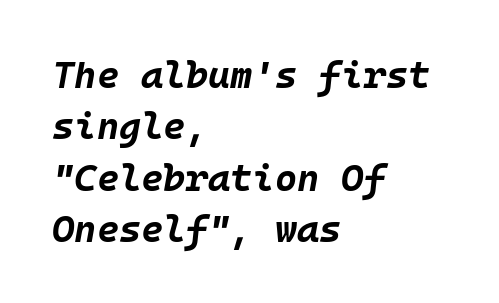
The image shows 38 px bold type, italic (leaning right), monospaced; set left-aligned, normal line spacing (1.35x), normal letter spacing, not underlined; low stroke contrast and a large x-height.
